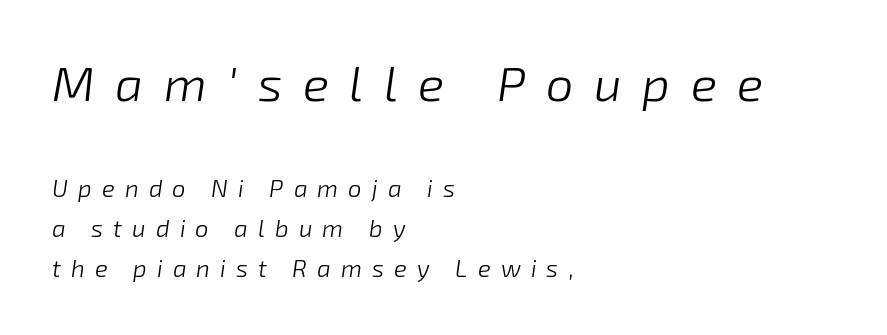
Q: Is the text bold? A: No.
Q: Is the text italic (slanted)? A: Yes, it leans right by about 8 degrees.
Q: Is the text underlined? A: No.
Q: How is the paragraph aligned? A: Left-aligned.
Q: Is the spacing between letters normal or unusually wide? A: Unusually wide.
Q: Is the spacing between lines tight, normal or loose? A: Normal.
Q: Which block of text is set in a larger size, the first (top) or the second (bottom)? A: The first (top) one.
Q: Width (condensed, normal, or wide)? A: Normal.
Q: Stroke contrast? A: Low.
Q: x-height? A: Medium.
Q: Monospaced? A: No.
